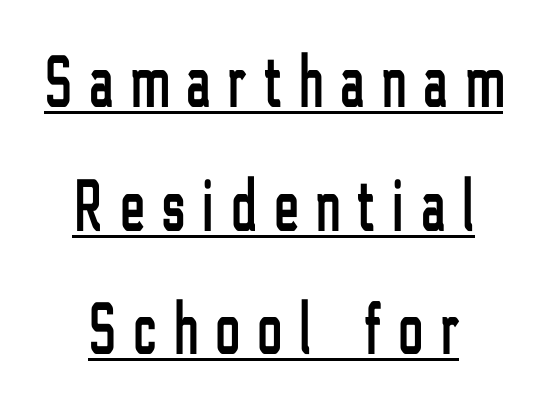
Q: Is the text italic (slanted)? A: No, it is upright.
Q: Is the typeface a serif or a sans-serif typeface? A: Sans-serif.
Q: Is the text underlined? A: Yes.
Q: Is the spacing between letters normal or unusually wide? A: Unusually wide.
Q: Is the spacing between lines tight, normal or loose? A: Normal.
Q: Width (condensed, normal, or wide)? A: Condensed.
Q: Stroke contrast? A: Low.
Q: x-height? A: Medium.
Q: Monospaced? A: No.
